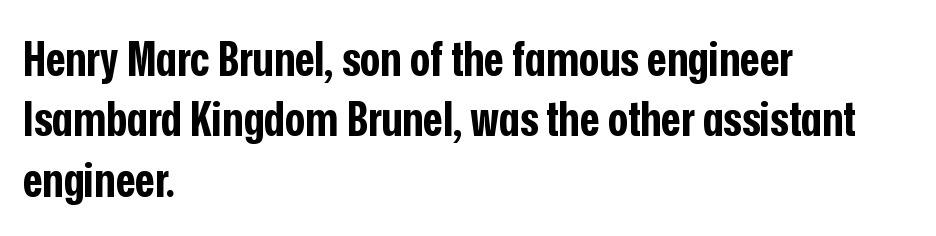
Q: Is the text bold? A: Yes.
Q: Is the text italic (slanted)? A: No, it is upright.
Q: Is the typeface a serif or a sans-serif typeface? A: Sans-serif.
Q: Is the text underlined? A: No.
Q: How is the paragraph aligned? A: Left-aligned.
Q: Is the spacing between letters normal or unusually wide? A: Normal.
Q: Is the spacing between lines tight, normal or loose? A: Normal.
Q: Width (condensed, normal, or wide)? A: Condensed.
Q: Stroke contrast? A: Low.
Q: x-height? A: Medium.
Q: Monospaced? A: No.
